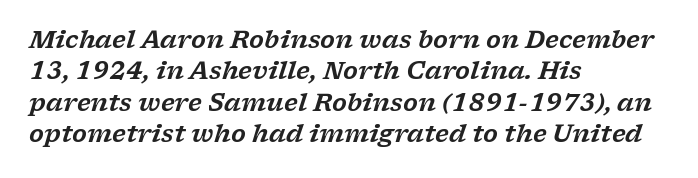
{"italic": "yes", "lean": "right", "slant_degrees": 17, "underline": "no", "align": "left", "line_spacing": "normal", "line_spacing_ratio": 1.31, "letter_spacing": "normal", "letter_spacing_em": 0.0, "glyph_px": 24}
